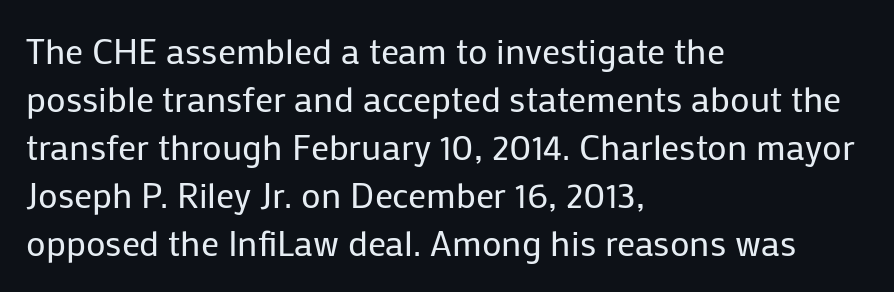
Lines of text with bare space underneath. Here the designer chose a conventional face with non-uniform glyph widths. This sample is left-justified, so line endings fall wherever the words run out. Unlike a traditional serif, this face leaves its strokes unadorned. The cut favours lightness, reaching ordinary text weight at its darkest. Rendered with straight, roman letterforms.
